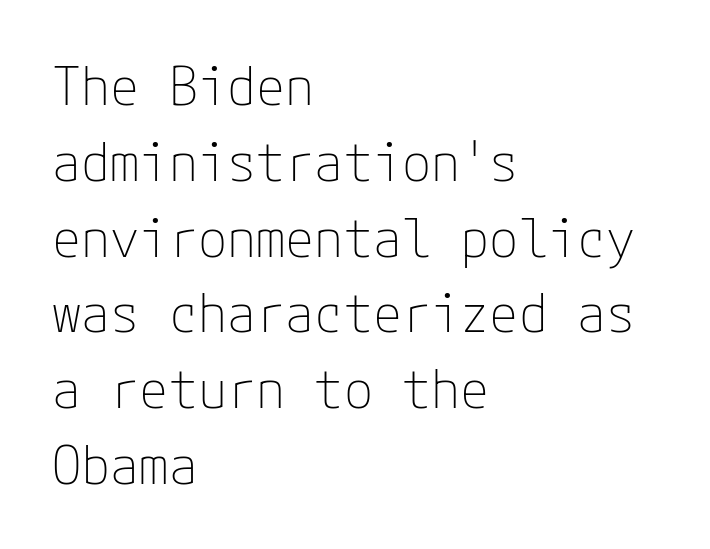
Q: Is the text bold? A: No.
Q: Is the text italic (slanted)? A: No, it is upright.
Q: Is the typeface a serif or a sans-serif typeface? A: Sans-serif.
Q: Is the text underlined? A: No.
Q: How is the paragraph aligned? A: Left-aligned.
Q: Is the spacing between letters normal or unusually wide? A: Normal.
Q: Is the spacing between lines tight, normal or loose? A: Normal.
Q: Width (condensed, normal, or wide)? A: Normal.
Q: Stroke contrast? A: Low.
Q: x-height? A: Medium.
